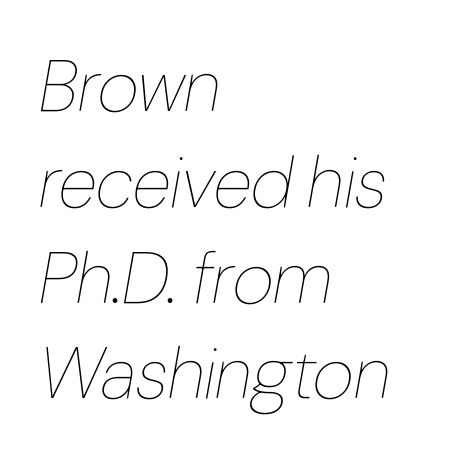
The image shows 72 px thin, condensed type, italic (leaning right); set left-aligned, normal line spacing (1.33x), normal letter spacing, not underlined; low stroke contrast and a medium x-height.
